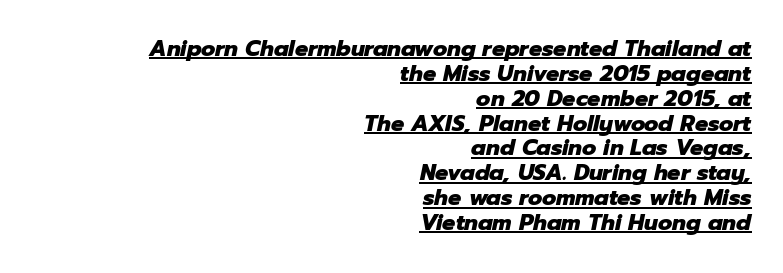
Q: Is the text bold? A: Yes.
Q: Is the text italic (slanted)? A: Yes, it leans right by about 12 degrees.
Q: Is the text underlined? A: Yes.
Q: How is the paragraph aligned? A: Right-aligned.
Q: Is the spacing between letters normal or unusually wide? A: Normal.
Q: Is the spacing between lines tight, normal or loose? A: Tight.
